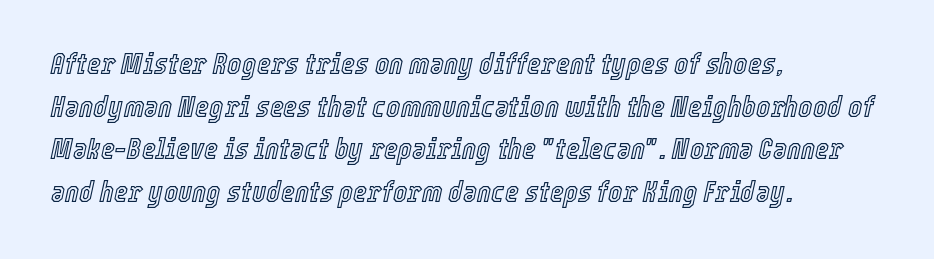
Tracking here is standard; glyphs follow each other at the usual distance. Where is the straight margin? On the left. Successive baselines arrive at the customary interval. Here the designer chose a conventional face with non-uniform glyph widths. The axis of the letterforms is tilted away from vertical.
